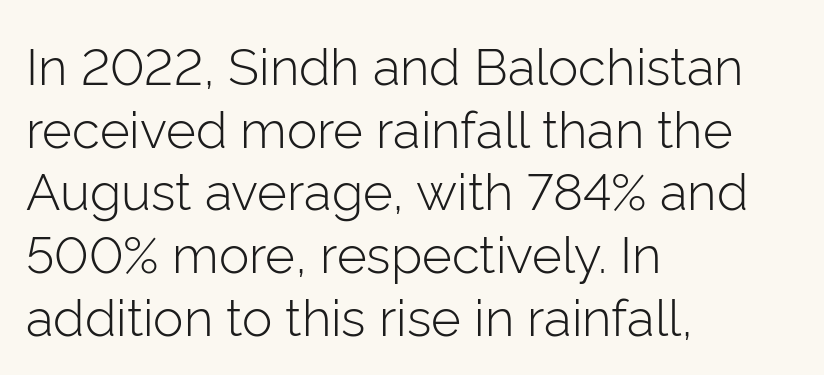
Q: Is the text bold? A: No.
Q: Is the text italic (slanted)? A: No, it is upright.
Q: Is the typeface a serif or a sans-serif typeface? A: Sans-serif.
Q: Is the text underlined? A: No.
Q: How is the paragraph aligned? A: Left-aligned.
Q: Is the spacing between letters normal or unusually wide? A: Normal.
Q: Width (condensed, normal, or wide)? A: Normal.
Q: Stroke contrast? A: Low.
Q: x-height? A: Medium.
Q: Monospaced? A: No.
